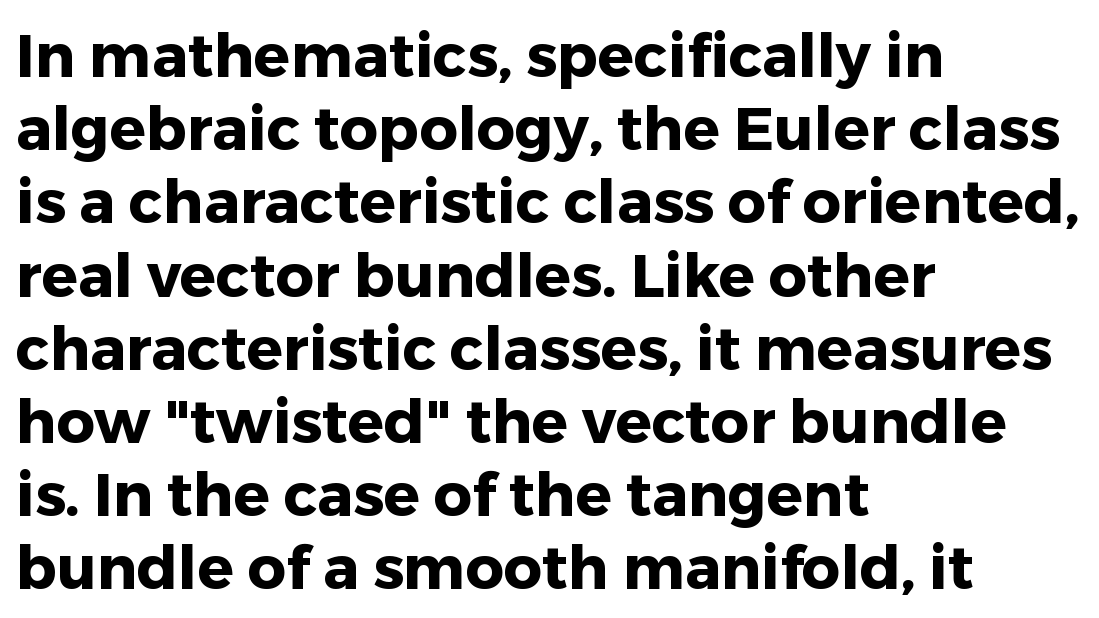
Q: Is the text bold? A: Yes.
Q: Is the text italic (slanted)? A: No, it is upright.
Q: Is the typeface a serif or a sans-serif typeface? A: Sans-serif.
Q: Is the text underlined? A: No.
Q: How is the paragraph aligned? A: Left-aligned.
Q: Is the spacing between letters normal or unusually wide? A: Normal.
Q: Width (condensed, normal, or wide)? A: Normal.
Q: Stroke contrast? A: Low.
Q: x-height? A: Medium.
Q: Monospaced? A: No.
